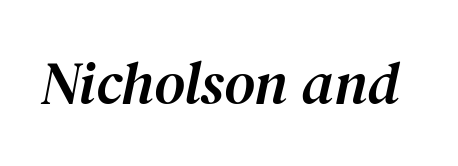
Q: Is the text italic (slanted)? A: Yes, it leans right by about 12 degrees.
Q: Is the typeface a serif or a sans-serif typeface? A: Serif.
Q: Is the text underlined? A: No.
Q: Is the spacing between letters normal or unusually wide? A: Normal.
Q: Width (condensed, normal, or wide)? A: Normal.
Q: Stroke contrast? A: Medium.
Q: x-height? A: Medium.
Q: Monospaced? A: No.
